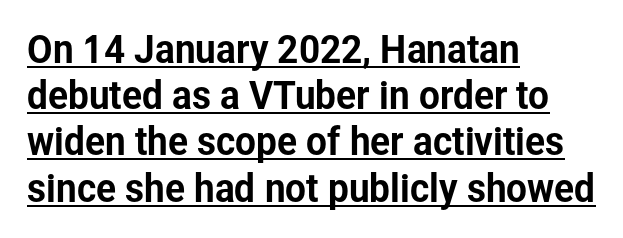
Characters follow at the spacing the type designer built in. The block of text has a typical density, with ordinary space between rows. Like a heading marked for emphasis, these lines bear an underscore. Each letter keeps its own natural width here, so spacing adapts to shape.
